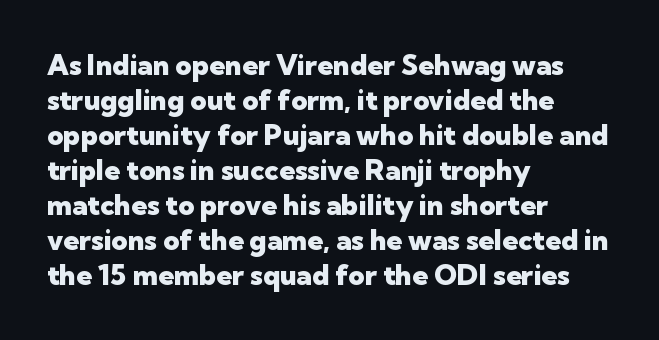
The image shows 28 px heavy sans-serif type, upright; set left-aligned, normal line spacing (1.25x), normal letter spacing, not underlined; low stroke contrast and a medium x-height.
